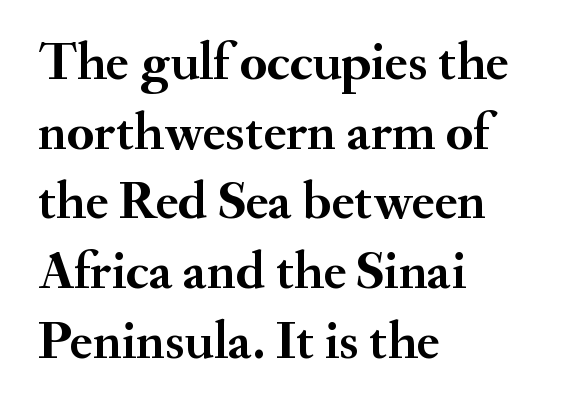
Q: Is the text bold? A: Yes.
Q: Is the text italic (slanted)? A: No, it is upright.
Q: Is the typeface a serif or a sans-serif typeface? A: Serif.
Q: Is the text underlined? A: No.
Q: How is the paragraph aligned? A: Left-aligned.
Q: Is the spacing between letters normal or unusually wide? A: Normal.
Q: Is the spacing between lines tight, normal or loose? A: Normal.
Q: Width (condensed, normal, or wide)? A: Normal.
Q: Stroke contrast? A: Medium.
Q: x-height? A: Small.
Q: Monospaced? A: No.
